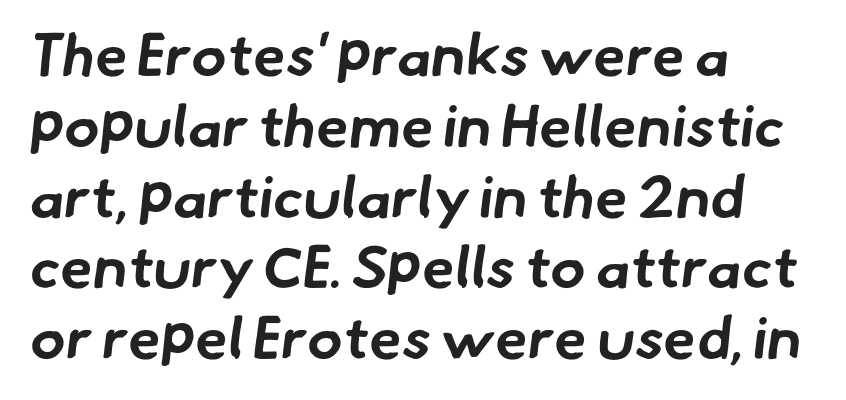
{"serif": "no", "bold": "yes", "weight": "bold", "width": "normal", "stroke_contrast": "low", "x_height": "small", "monospaced": "no", "underline": "no", "align": "left", "line_spacing_ratio": 1.2, "letter_spacing": "normal", "letter_spacing_em": 0.0, "glyph_px": 59}
